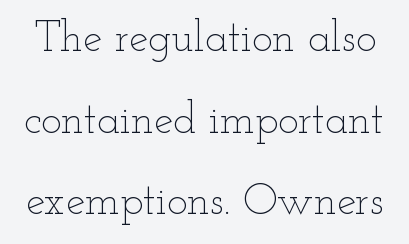
The image shows 43 px thin, wide type, upright; set loose line spacing (1.9x), normal letter spacing, not underlined; low stroke contrast and a small x-height.
